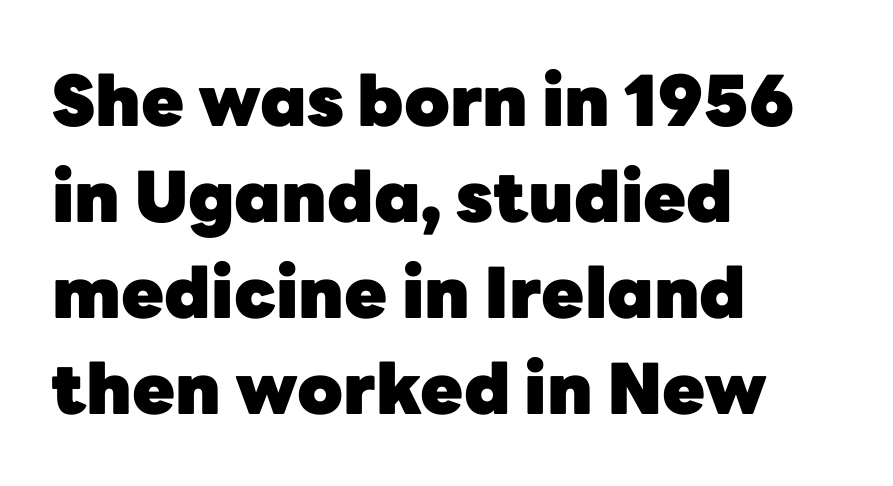
Q: Is the text bold? A: Yes.
Q: Is the text italic (slanted)? A: No, it is upright.
Q: Is the typeface a serif or a sans-serif typeface? A: Sans-serif.
Q: Is the text underlined? A: No.
Q: How is the paragraph aligned? A: Left-aligned.
Q: Is the spacing between letters normal or unusually wide? A: Normal.
Q: Is the spacing between lines tight, normal or loose? A: Normal.
Q: Width (condensed, normal, or wide)? A: Normal.
Q: Stroke contrast? A: Low.
Q: x-height? A: Medium.
Q: Monospaced? A: No.
